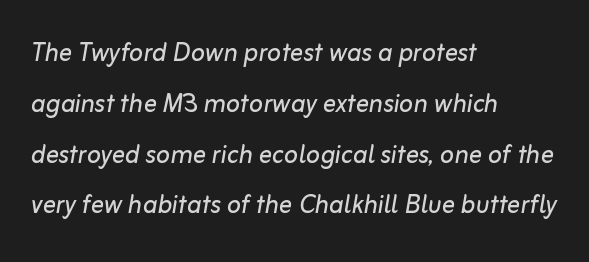
The image shows 33 px regular-weight type, italic (leaning right); set left-aligned, normal line spacing (1.54x), normal letter spacing, not underlined; low stroke contrast and a medium x-height.
